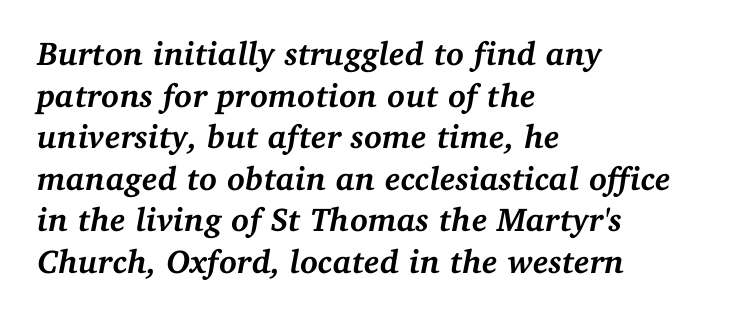
Q: Is the text bold? A: Yes.
Q: Is the text italic (slanted)? A: Yes, it leans right by about 11 degrees.
Q: Is the typeface a serif or a sans-serif typeface? A: Serif.
Q: Is the text underlined? A: No.
Q: How is the paragraph aligned? A: Left-aligned.
Q: Is the spacing between letters normal or unusually wide? A: Normal.
Q: Is the spacing between lines tight, normal or loose? A: Normal.
Q: Width (condensed, normal, or wide)? A: Normal.
Q: Stroke contrast? A: Medium.
Q: x-height? A: Medium.
Q: Monospaced? A: No.
